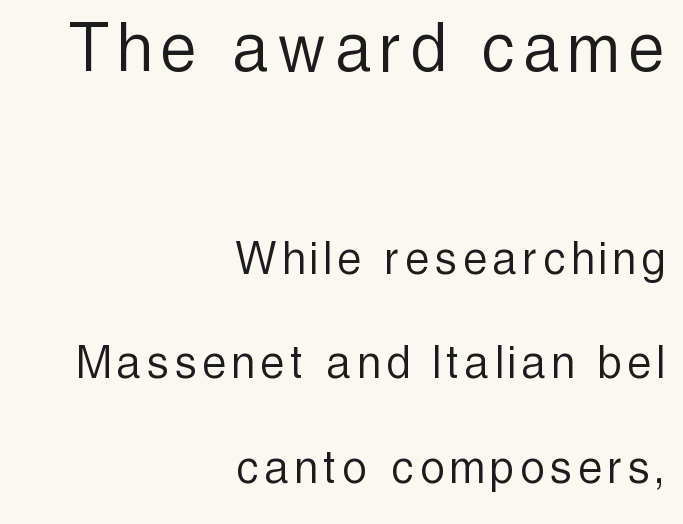
The image shows 79 px light, condensed sans-serif type, upright; set right-aligned, loose line spacing (1.97x), not underlined; the first (top) block is 1.49x larger; a medium x-height.
